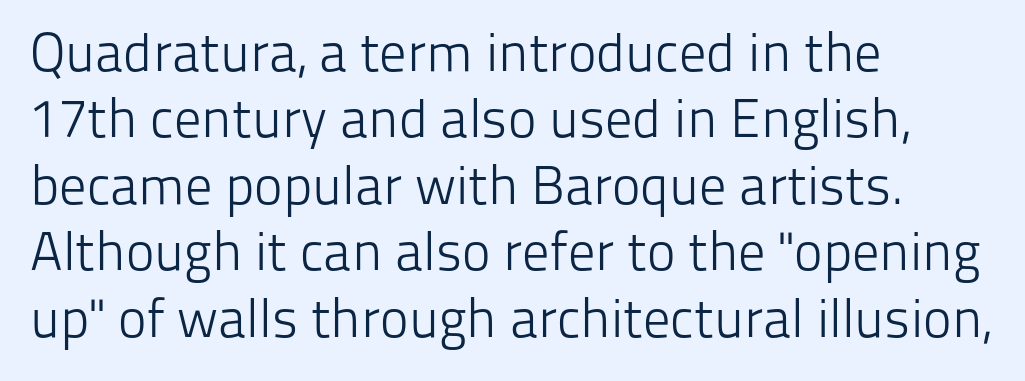
Reading down the block, your eye returns to a fixed left position each line. Descenders are the only things crossing below the line. The passage shown has conventional tracking throughout. Think of a printed novel: that variable character pitch is what you see here. The rendering shows plain stroke endings on the letterforms — a sans-serif design.
